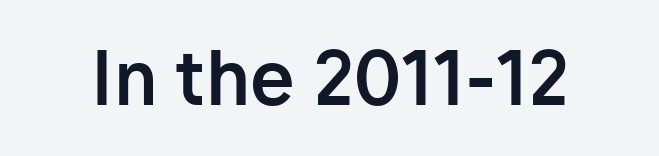
The image shows 72 px bold sans-serif type, upright; set normal letter spacing, not underlined; low stroke contrast and a medium x-height.
